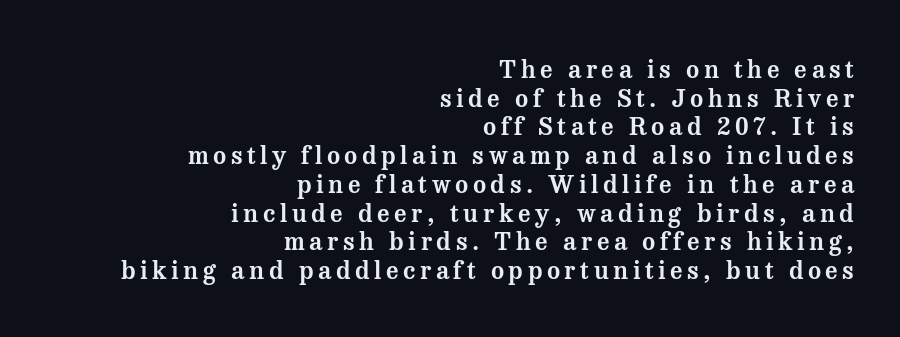
Q: Is the text italic (slanted)? A: No, it is upright.
Q: Is the text underlined? A: No.
Q: How is the paragraph aligned? A: Right-aligned.
Q: Is the spacing between lines tight, normal or loose? A: Tight.
